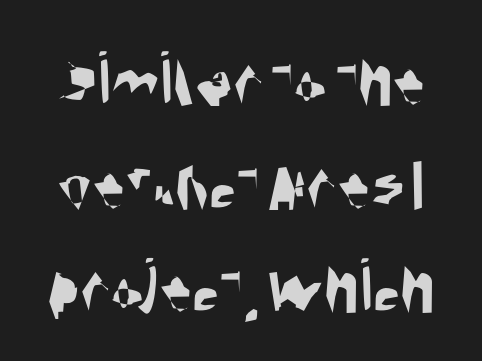
{"serif": "no", "width": "condensed", "stroke_contrast": "medium", "x_height": "large", "monospaced": "no", "underline": "no", "line_spacing": "normal", "line_spacing_ratio": 1.33, "letter_spacing": "normal", "letter_spacing_em": 0.0, "glyph_px": 78}
